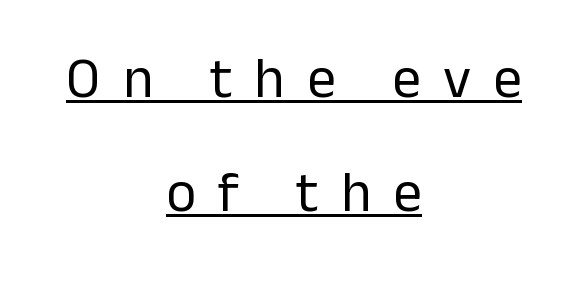
{"serif": "no", "italic": "no", "bold": "no", "weight": "regular", "width": "normal", "stroke_contrast": "low", "x_height": "medium", "monospaced": "no", "underline": "yes", "align": "center", "line_spacing": "loose", "line_spacing_ratio": 2.0, "letter_spacing": "wide", "letter_spacing_em": 0.39, "glyph_px": 57}
